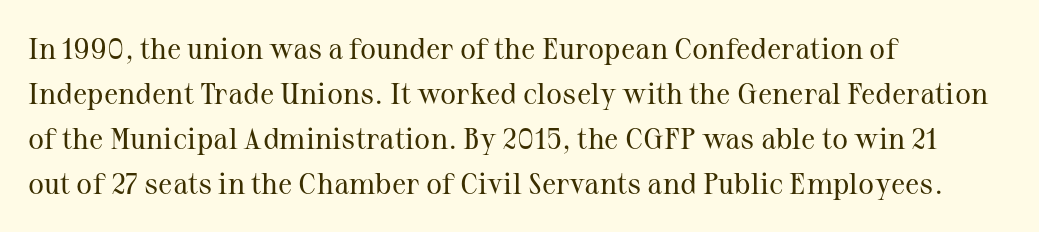
{"serif": "yes", "italic": "no", "bold": "no", "weight": "regular", "width": "normal", "stroke_contrast": "medium", "x_height": "medium", "monospaced": "no", "underline": "no", "align": "left", "line_spacing": "normal", "line_spacing_ratio": 1.5, "letter_spacing": "normal", "letter_spacing_em": 0.0, "glyph_px": 30}
